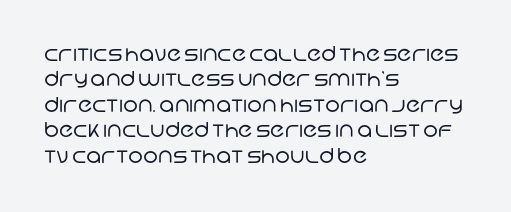
The image shows 21 px text type; set left-aligned, line spacing 1.21x, normal letter spacing, not underlined.
